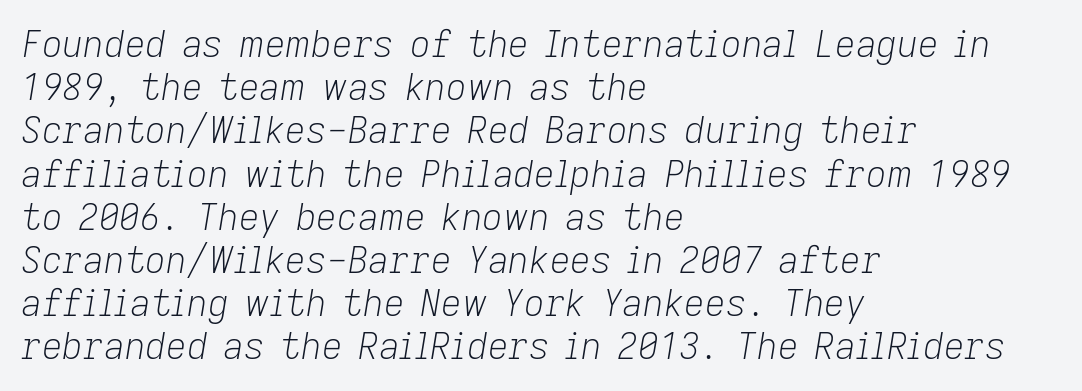
Casual observation: everything's shoved over to the left. A typesetter would call this proportional, since set widths differ per character. Is the letter spacing exaggerated? No — it looks like the ordinary default. Check the space under the baseline: it is left empty.
